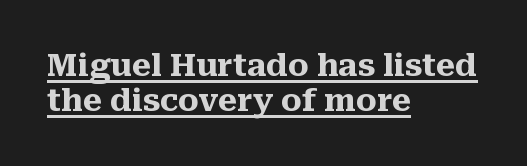
Q: Is the text bold? A: Yes.
Q: Is the text italic (slanted)? A: No, it is upright.
Q: Is the typeface a serif or a sans-serif typeface? A: Serif.
Q: Is the text underlined? A: Yes.
Q: How is the paragraph aligned? A: Left-aligned.
Q: Is the spacing between letters normal or unusually wide? A: Normal.
Q: Is the spacing between lines tight, normal or loose? A: Tight.
Q: Width (condensed, normal, or wide)? A: Normal.
Q: Stroke contrast? A: Medium.
Q: x-height? A: Medium.
Q: Monospaced? A: No.
